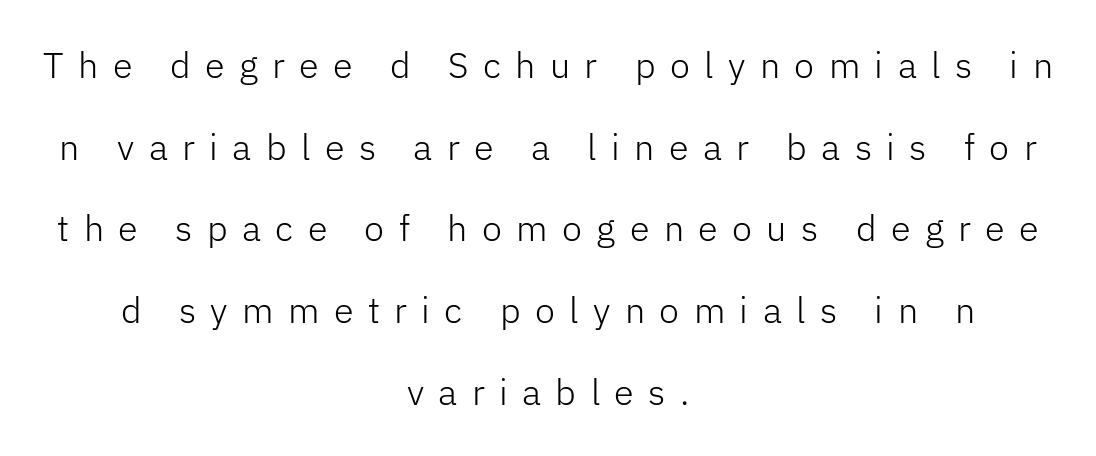
{"serif": "no", "italic": "no", "bold": "no", "weight": "light", "width": "normal", "stroke_contrast": "low", "x_height": "medium", "monospaced": "no", "underline": "no", "align": "center", "line_spacing": "loose", "line_spacing_ratio": 2.27, "letter_spacing": "wide", "letter_spacing_em": 0.4, "glyph_px": 36}
